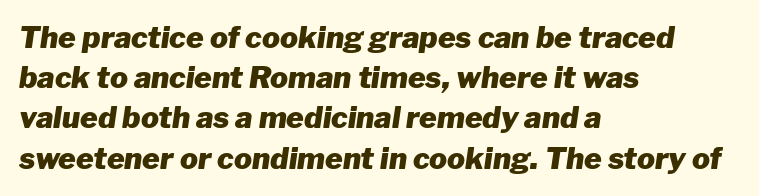
Would a proofreader flag this as italicized? Yes. Teacher's note: observe the even left margin — that is flush-left alignment. Heavy-handed strokes throughout: this text is bold. Normally led — the rows are evenly, conventionally spaced. The passage shown is typed in a proportional face where columns would drift.
